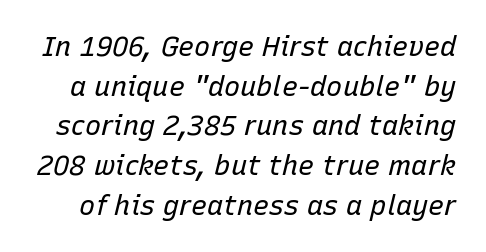
The gap between lines stays unmarked. The weight would be labelled regular, book, light, or lighter still. This sample uses an oblique cut, with every glyph tilted off the vertical. A normal amount of white space separates one row of letters from the next.
